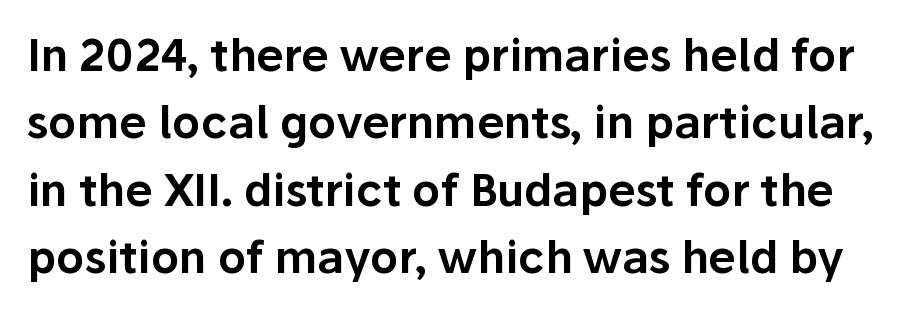
The image shows 44 px sans-serif type, upright; set normal line spacing (1.53x), normal letter spacing, not underlined; low stroke contrast and a medium x-height.
